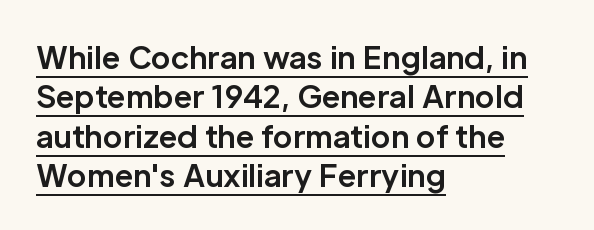
Q: Is the text bold? A: Yes.
Q: Is the text italic (slanted)? A: No, it is upright.
Q: Is the typeface a serif or a sans-serif typeface? A: Sans-serif.
Q: Is the text underlined? A: Yes.
Q: How is the paragraph aligned? A: Left-aligned.
Q: Is the spacing between letters normal or unusually wide? A: Normal.
Q: Is the spacing between lines tight, normal or loose? A: Normal.
Q: Width (condensed, normal, or wide)? A: Normal.
Q: Stroke contrast? A: Low.
Q: x-height? A: Medium.
Q: Monospaced? A: No.
